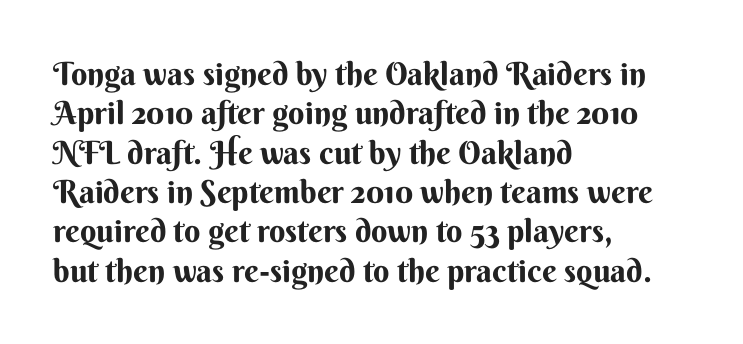
{"serif": "no", "italic": "no", "bold": "yes", "weight": "bold", "width": "normal", "stroke_contrast": "medium", "x_height": "small", "monospaced": "no", "underline": "no", "align": "left", "line_spacing_ratio": 1.23, "letter_spacing": "normal", "letter_spacing_em": 0.0, "glyph_px": 32}
